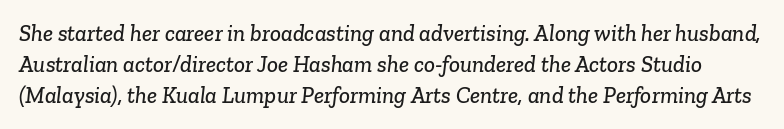
{"underline": "no", "line_spacing": "normal", "line_spacing_ratio": 1.35, "letter_spacing": "normal", "letter_spacing_em": 0.0, "glyph_px": 23}
